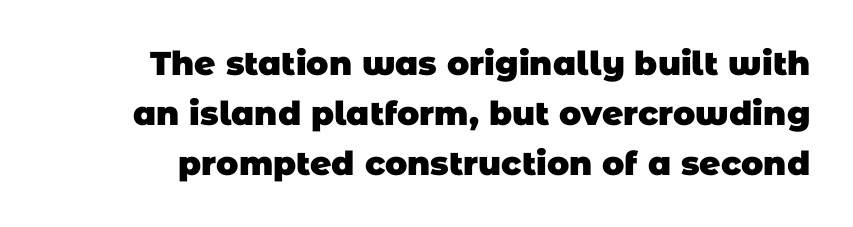
Q: Is the text bold? A: Yes.
Q: Is the typeface a serif or a sans-serif typeface? A: Sans-serif.
Q: Is the text underlined? A: No.
Q: Is the spacing between letters normal or unusually wide? A: Normal.
Q: Is the spacing between lines tight, normal or loose? A: Normal.
Q: Width (condensed, normal, or wide)? A: Normal.
Q: Stroke contrast? A: Low.
Q: x-height? A: Large.
Q: Monospaced? A: No.
